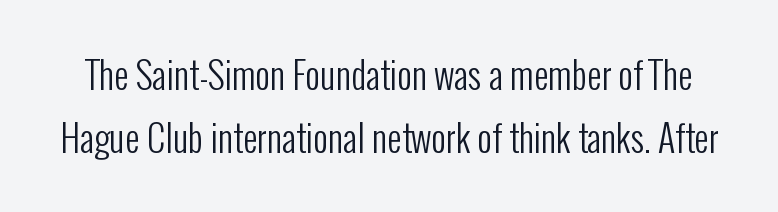
The image shows 36 px regular-weight, condensed sans-serif type, upright; set line spacing 1.76x, normal letter spacing, not underlined; low stroke contrast and a medium x-height.
